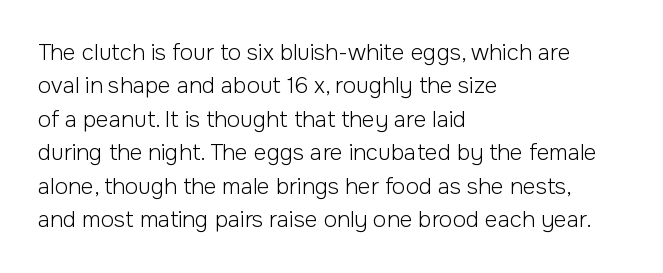
Q: Is the text bold? A: No.
Q: Is the text italic (slanted)? A: No, it is upright.
Q: Is the text underlined? A: No.
Q: How is the paragraph aligned? A: Left-aligned.
Q: Is the spacing between letters normal or unusually wide? A: Normal.
Q: Is the spacing between lines tight, normal or loose? A: Normal.
